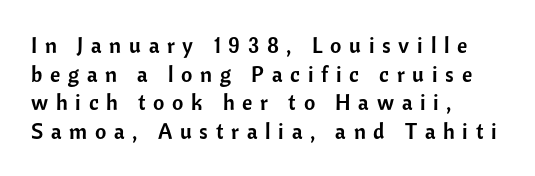
The image shows 22 px text type, upright; set left-aligned, normal line spacing (1.3x), unusually wide letter spacing (+0.35 em), not underlined.
